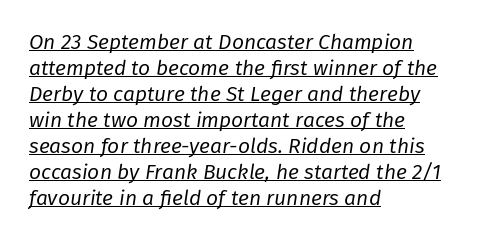
Visually the block forms a straight wall on the left and a jagged coastline on the right. The string is rendered with underlining switched on. Slanted lettering throughout. The font sits on the lighter half of the weight spectrum, regular included.
